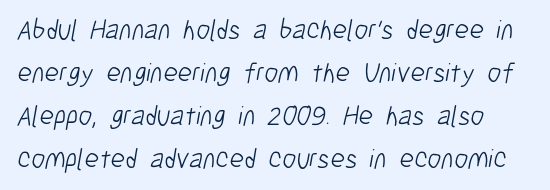
The type is set solid horizontally, with unmodified tracking. The weight tops out at a normal text grade. Has an underline been added? It has not. A typesetter would label this face a sans. These lines sit exactly where default settings would place them.
